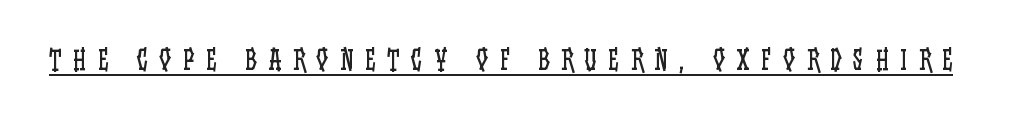
A quiet, ordinary-to-light weight characterises the typeface. Observe the wide spacing: letters keep a clear distance from each other. Is there an underline? Yes — a line sits under the letters. No italicization has been applied; the sample stays upright.
